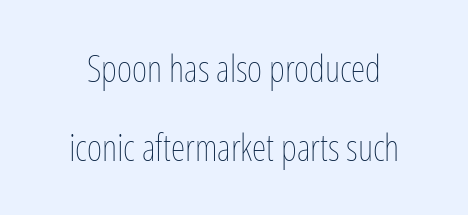
{"italic": "no", "bold": "no", "weight": "thin", "width": "condensed", "stroke_contrast": "low", "x_height": "medium", "monospaced": "no", "underline": "no", "line_spacing": "loose", "line_spacing_ratio": 2.14, "letter_spacing": "normal", "letter_spacing_em": 0.0, "glyph_px": 37}
